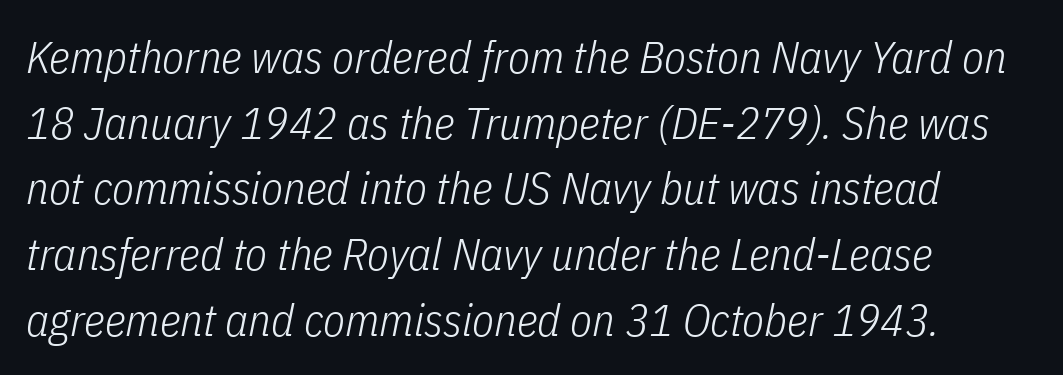
Q: Is the text bold? A: No.
Q: Is the text italic (slanted)? A: Yes, it leans right by about 11 degrees.
Q: Is the text underlined? A: No.
Q: How is the paragraph aligned? A: Left-aligned.
Q: Is the spacing between letters normal or unusually wide? A: Normal.
Q: Is the spacing between lines tight, normal or loose? A: Normal.
Q: Width (condensed, normal, or wide)? A: Condensed.
Q: Stroke contrast? A: Low.
Q: x-height? A: Medium.
Q: Monospaced? A: No.
